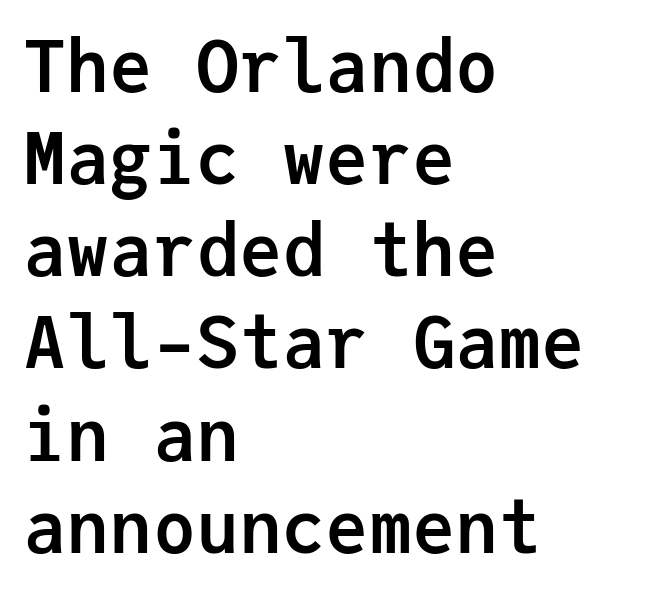
Q: Is the text bold? A: Yes.
Q: Is the text italic (slanted)? A: No, it is upright.
Q: Is the typeface a serif or a sans-serif typeface? A: Sans-serif.
Q: Is the text underlined? A: No.
Q: How is the paragraph aligned? A: Left-aligned.
Q: Is the spacing between letters normal or unusually wide? A: Normal.
Q: Is the spacing between lines tight, normal or loose? A: Normal.
Q: Width (condensed, normal, or wide)? A: Normal.
Q: Stroke contrast? A: Low.
Q: x-height? A: Medium.
Q: Monospaced? A: Yes.
